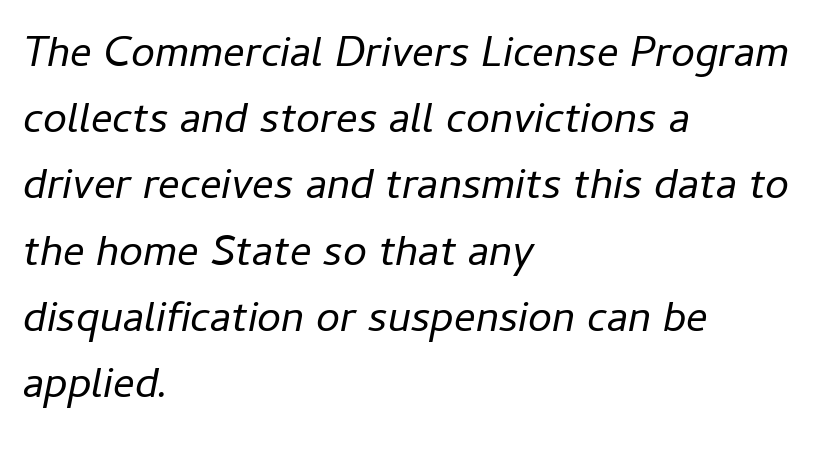
Q: Is the text bold? A: No.
Q: Is the text italic (slanted)? A: Yes, it leans right by about 11 degrees.
Q: Is the text underlined? A: No.
Q: How is the paragraph aligned? A: Left-aligned.
Q: Is the spacing between letters normal or unusually wide? A: Normal.
Q: Is the spacing between lines tight, normal or loose? A: Normal.
Q: Width (condensed, normal, or wide)? A: Normal.
Q: Stroke contrast? A: Low.
Q: x-height? A: Medium.
Q: Monospaced? A: No.
